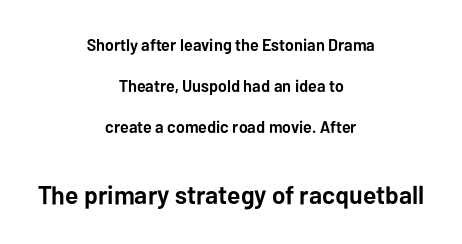
Q: Is the text bold? A: Yes.
Q: Is the text italic (slanted)? A: No, it is upright.
Q: Is the text underlined? A: No.
Q: How is the paragraph aligned? A: Centered.
Q: Is the spacing between letters normal or unusually wide? A: Normal.
Q: Is the spacing between lines tight, normal or loose? A: Loose.
Q: Which block of text is set in a larger size, the first (top) or the second (bottom)? A: The second (bottom) one.
